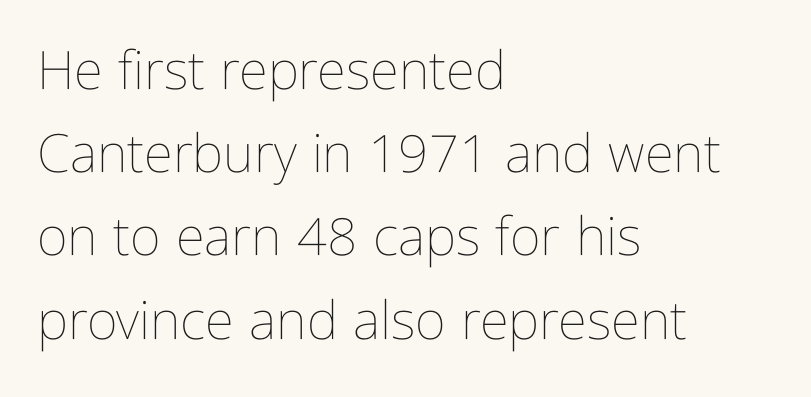
The image shows 53 px thin, condensed type, upright; set left-aligned, normal line spacing (1.57x), normal letter spacing, not underlined; low stroke contrast and a medium x-height.
